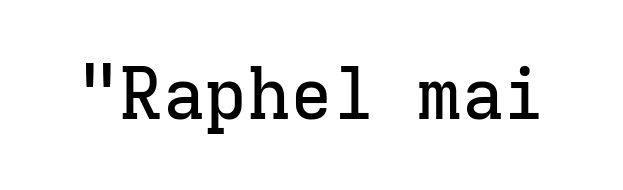
Unlike italic type, these characters show no tilt at all. Words appear dense and cohesive because spacing is normal. These lines are composed in type with serifs. This rendering features lettering with no underline. A typesetter would call this monospace, since all characters share one set width.
